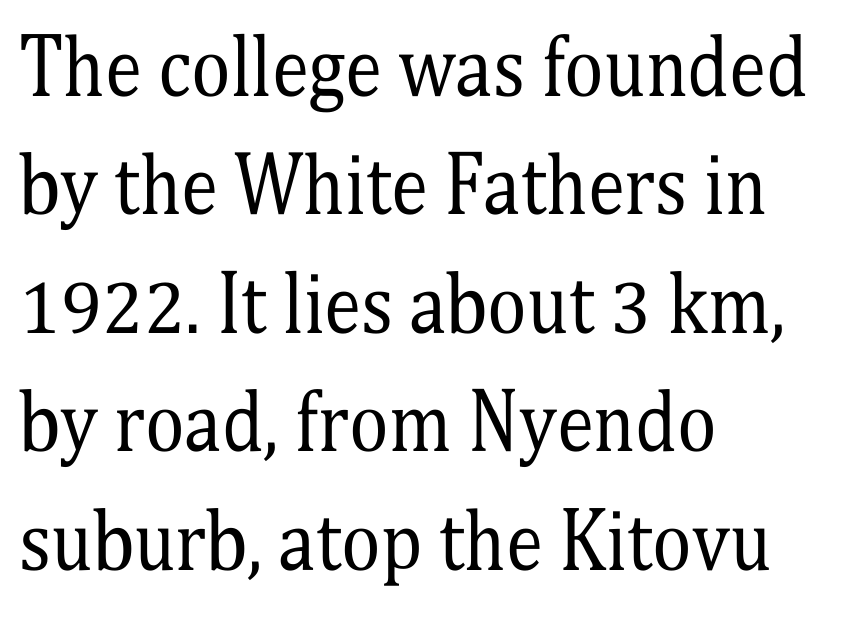
{"serif": "yes", "italic": "no", "bold": "no", "weight": "regular", "width": "condensed", "stroke_contrast": "medium", "x_height": "medium", "monospaced": "no", "underline": "no", "align": "left", "line_spacing": "normal", "line_spacing_ratio": 1.58, "letter_spacing": "normal", "letter_spacing_em": 0.0, "glyph_px": 75}
